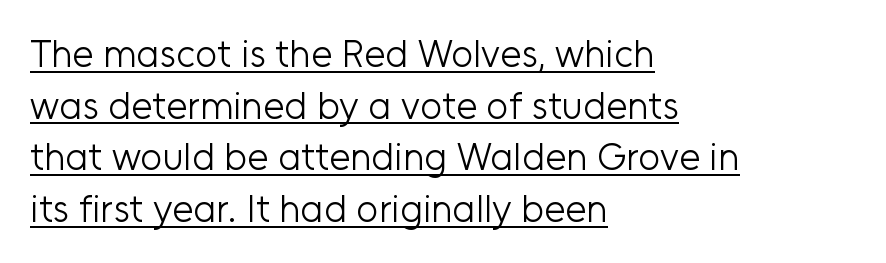
{"serif": "no", "italic": "no", "bold": "no", "weight": "light", "width": "normal", "stroke_contrast": "low", "x_height": "medium", "monospaced": "no", "underline": "yes", "align": "left", "line_spacing": "normal", "line_spacing_ratio": 1.36, "letter_spacing": "normal", "letter_spacing_em": 0.0, "glyph_px": 38}
